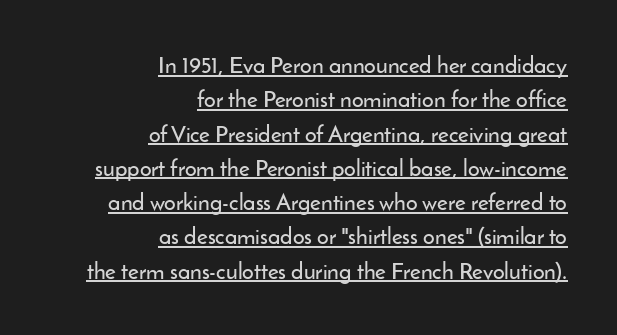
Q: Is the text italic (slanted)? A: No, it is upright.
Q: Is the text underlined? A: Yes.
Q: How is the paragraph aligned? A: Right-aligned.
Q: Is the spacing between letters normal or unusually wide? A: Normal.
Q: Is the spacing between lines tight, normal or loose? A: Normal.
